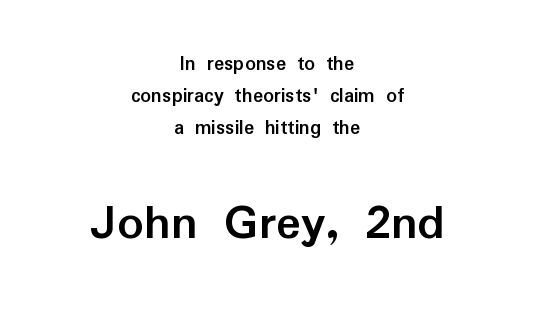
{"serif": "no", "italic": "no", "bold": "yes", "weight": "semibold", "width": "normal", "stroke_contrast": "low", "x_height": "medium", "monospaced": "no", "underline": "no", "align": "center", "line_spacing": "normal", "line_spacing_ratio": 1.52, "letter_spacing": "normal", "letter_spacing_em": 0.0, "larger_block": "second", "size_ratio": 2.48, "glyph_px": 52}
